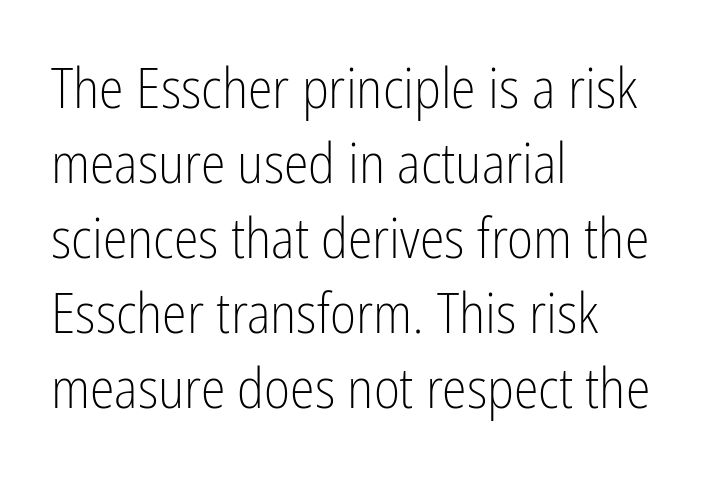
The image shows 56 px light, condensed sans-serif type, upright; set left-aligned, normal line spacing (1.34x), normal letter spacing, not underlined; low stroke contrast and a medium x-height.
